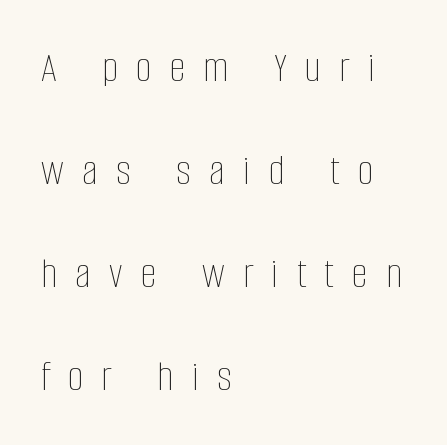
Q: Is the text bold? A: No.
Q: Is the text italic (slanted)? A: No, it is upright.
Q: Is the text underlined? A: No.
Q: How is the paragraph aligned? A: Left-aligned.
Q: Is the spacing between letters normal or unusually wide? A: Unusually wide.
Q: Is the spacing between lines tight, normal or loose? A: Loose.
Q: Width (condensed, normal, or wide)? A: Condensed.
Q: Stroke contrast? A: Low.
Q: x-height? A: Large.
Q: Monospaced? A: No.
